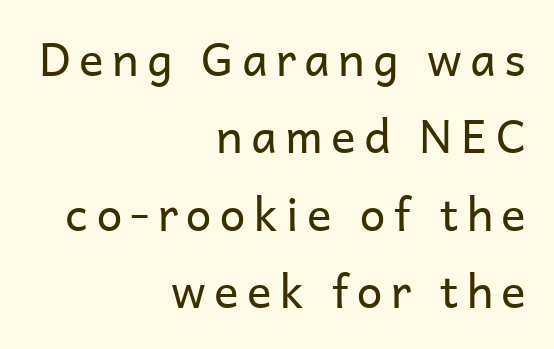
Casual observation: everything's shoved over to the right. This is roman type, the default non-slanted kind. In terms of letterform style, serifs are entirely absent. The string is rendered with underlining switched off. The letters advance in unequal steps, a hallmark of proportional type.
